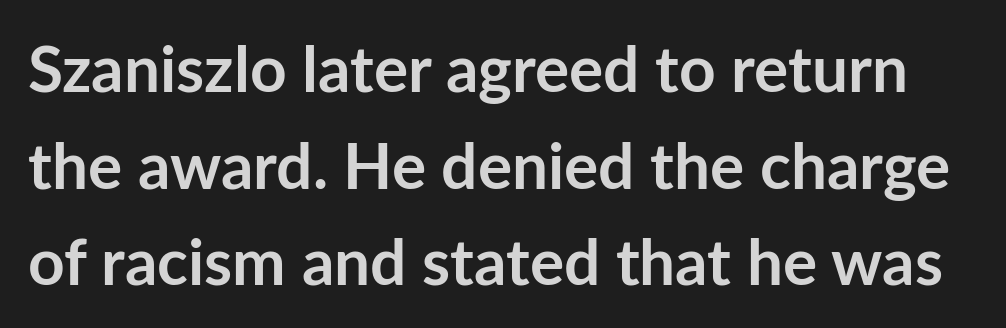
Q: Is the text bold? A: Yes.
Q: Is the text italic (slanted)? A: No, it is upright.
Q: Is the typeface a serif or a sans-serif typeface? A: Sans-serif.
Q: Is the text underlined? A: No.
Q: Is the spacing between letters normal or unusually wide? A: Normal.
Q: Is the spacing between lines tight, normal or loose? A: Normal.
Q: Width (condensed, normal, or wide)? A: Normal.
Q: Stroke contrast? A: Low.
Q: x-height? A: Medium.
Q: Monospaced? A: No.
